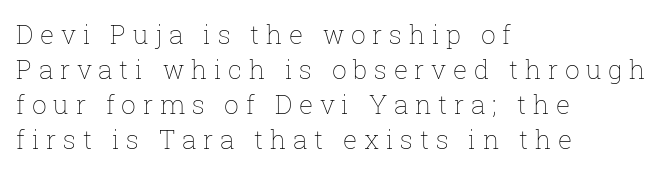
Q: Is the text bold? A: No.
Q: Is the text italic (slanted)? A: No, it is upright.
Q: Is the text underlined? A: No.
Q: How is the paragraph aligned? A: Left-aligned.
Q: Is the spacing between letters normal or unusually wide? A: Unusually wide.
Q: Is the spacing between lines tight, normal or loose? A: Normal.
